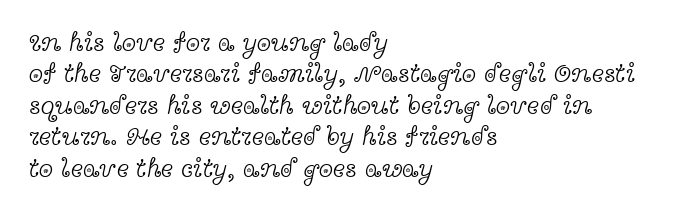
What stands out about the letter spacing? Nothing — it is the standard amount. The rendering anchors every line to the left-hand side. A light-to-regular cut is what we see here. Ordinary non-slanted type is in use.
